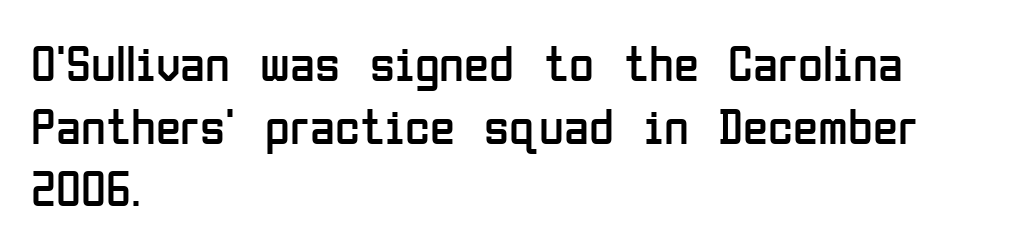
Line starts are locked; line ends wander. In terms of letterspacing, this is plain default setting. Heft: none added — not bold. Letterform terminals end flat and unadorned throughout the passage.
